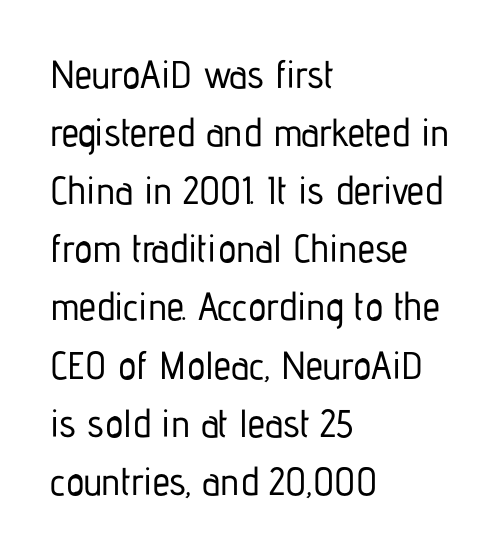
{"serif": "no", "italic": "no", "width": "condensed", "stroke_contrast": "low", "x_height": "medium", "monospaced": "no", "underline": "no", "align": "left", "line_spacing": "normal", "line_spacing_ratio": 1.49, "letter_spacing": "normal", "letter_spacing_em": 0.0, "glyph_px": 39}
